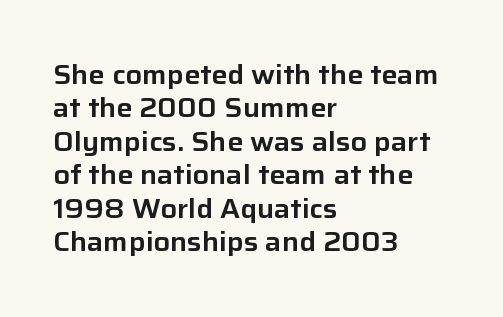
The image shows 27 px text type, upright; set left-aligned, line spacing 1.24x, normal letter spacing, not underlined.
